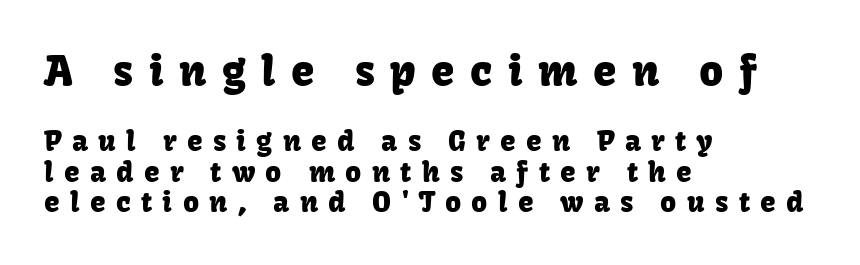
Q: Is the text italic (slanted)? A: No, it is upright.
Q: Is the typeface a serif or a sans-serif typeface? A: Sans-serif.
Q: Is the text underlined? A: No.
Q: How is the paragraph aligned? A: Left-aligned.
Q: Is the spacing between letters normal or unusually wide? A: Unusually wide.
Q: Is the spacing between lines tight, normal or loose? A: Tight.
Q: Which block of text is set in a larger size, the first (top) or the second (bottom)? A: The first (top) one.
Q: Width (condensed, normal, or wide)? A: Normal.
Q: Stroke contrast? A: Low.
Q: x-height? A: Medium.
Q: Monospaced? A: No.
